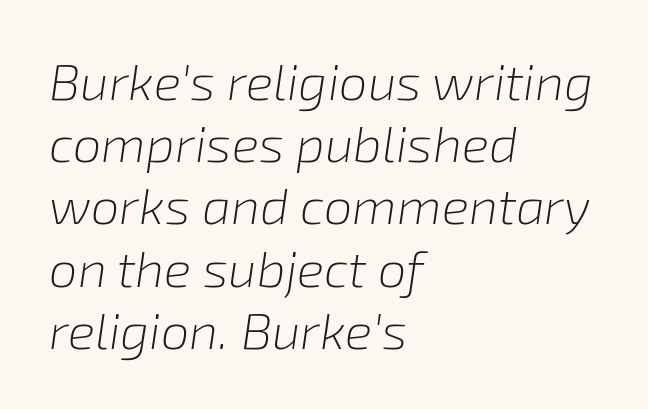
Typeset ragged right — the left edge is the straight one. The passage shown has conventional tracking throughout. Yep, that's italic — everything's leaning. A typesetter would call this proportional, since set widths differ per character. The letterforms sit at book weight or below.
